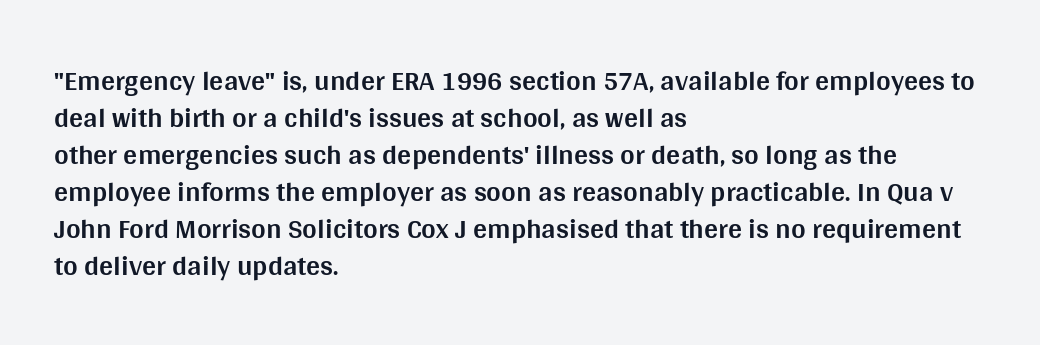
Q: Is the text bold? A: Yes.
Q: Is the text italic (slanted)? A: No, it is upright.
Q: Is the typeface a serif or a sans-serif typeface? A: Sans-serif.
Q: Is the text underlined? A: No.
Q: How is the paragraph aligned? A: Left-aligned.
Q: Is the spacing between letters normal or unusually wide? A: Normal.
Q: Is the spacing between lines tight, normal or loose? A: Normal.
Q: Width (condensed, normal, or wide)? A: Normal.
Q: Stroke contrast? A: Medium.
Q: x-height? A: Large.
Q: Monospaced? A: No.
